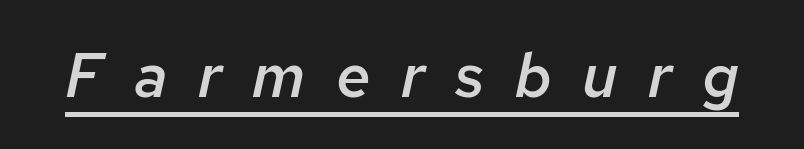
Q: Is the text bold? A: Semi-bold.
Q: Is the text italic (slanted)? A: Yes, it leans right by about 12 degrees.
Q: Is the text underlined? A: Yes.
Q: Is the spacing between letters normal or unusually wide? A: Unusually wide.
Q: Width (condensed, normal, or wide)? A: Normal.
Q: Stroke contrast? A: Low.
Q: x-height? A: Medium.
Q: Monospaced? A: No.
